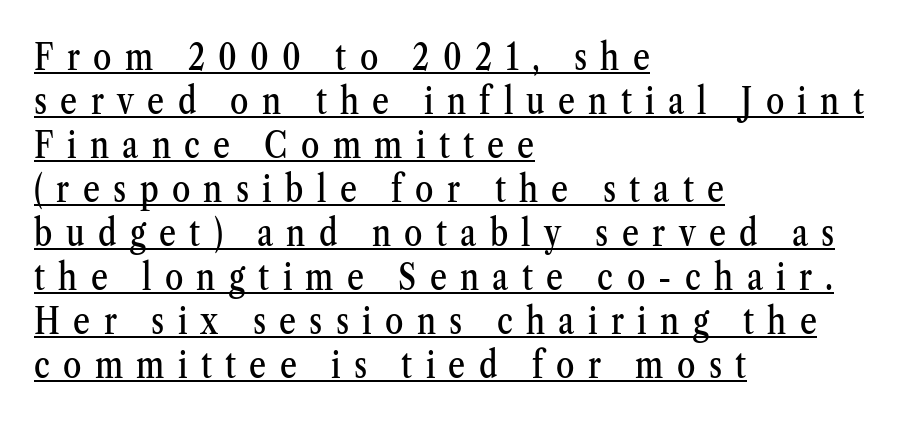
Q: Is the text italic (slanted)? A: No, it is upright.
Q: Is the typeface a serif or a sans-serif typeface? A: Serif.
Q: Is the text underlined? A: Yes.
Q: How is the paragraph aligned? A: Left-aligned.
Q: Is the spacing between letters normal or unusually wide? A: Unusually wide.
Q: Width (condensed, normal, or wide)? A: Condensed.
Q: Stroke contrast? A: Medium.
Q: x-height? A: Medium.
Q: Monospaced? A: No.
